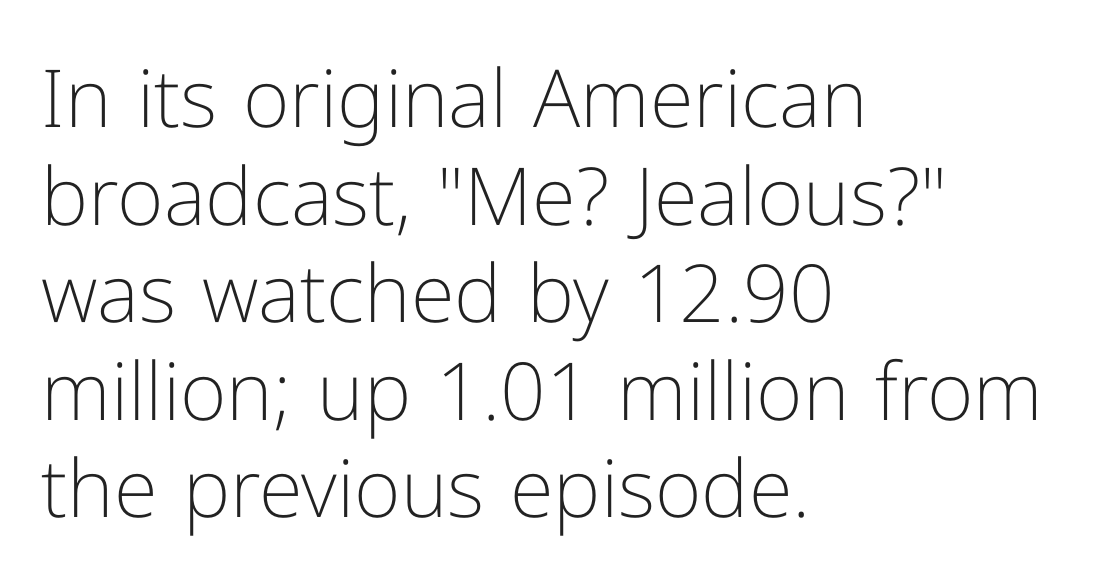
The image shows 80 px light sans-serif type, upright; set left-aligned, line spacing 1.22x, normal letter spacing, not underlined; low stroke contrast and a medium x-height.
